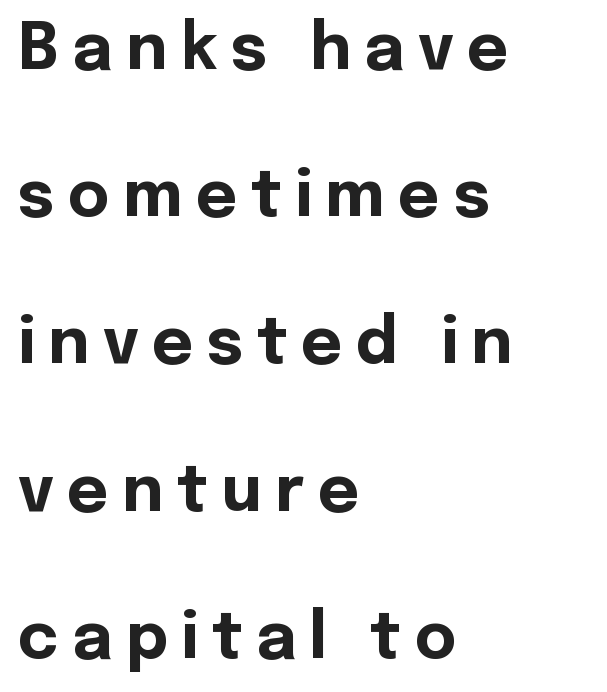
The image shows 64 px bold sans-serif type, upright; set left-aligned, loose line spacing (2.3x), unusually wide letter spacing (+0.21 em), not underlined; a medium x-height.
